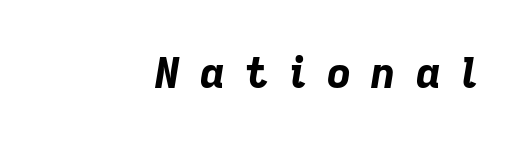
The image shows 42 px bold type, italic (leaning right); set right-aligned, unusually wide letter spacing (+0.48 em), not underlined; low stroke contrast and a medium x-height.
